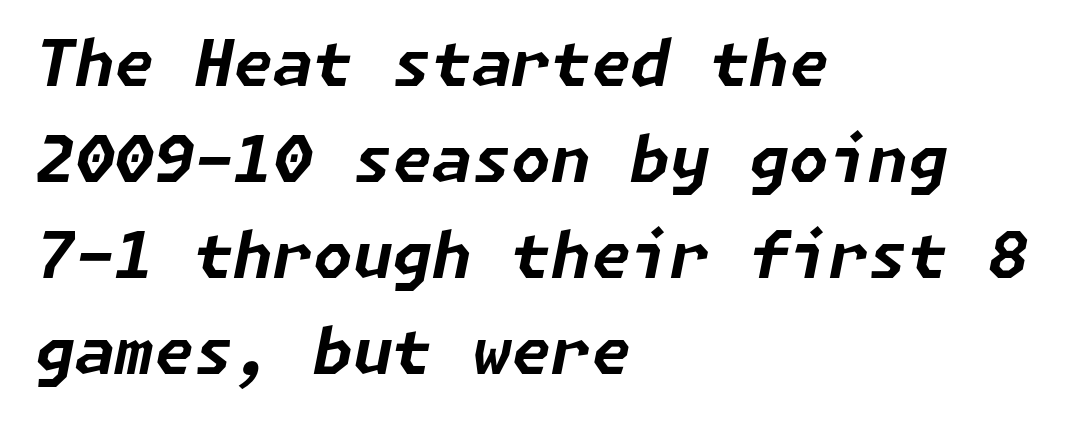
Q: Is the text bold? A: Yes.
Q: Is the text italic (slanted)? A: Yes, it leans right by about 11 degrees.
Q: Is the text underlined? A: No.
Q: How is the paragraph aligned? A: Left-aligned.
Q: Is the spacing between letters normal or unusually wide? A: Normal.
Q: Is the spacing between lines tight, normal or loose? A: Normal.
Q: Width (condensed, normal, or wide)? A: Normal.
Q: Stroke contrast? A: Low.
Q: x-height? A: Medium.
